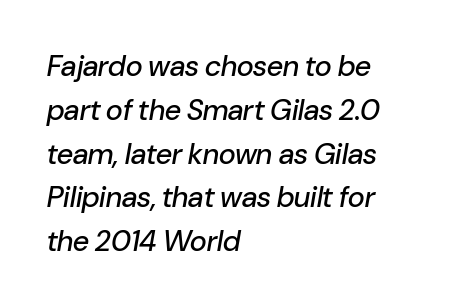
The image shows 29 px text type, italic (leaning right); set left-aligned, normal line spacing (1.51x), normal letter spacing, not underlined; low stroke contrast and a medium x-height.
